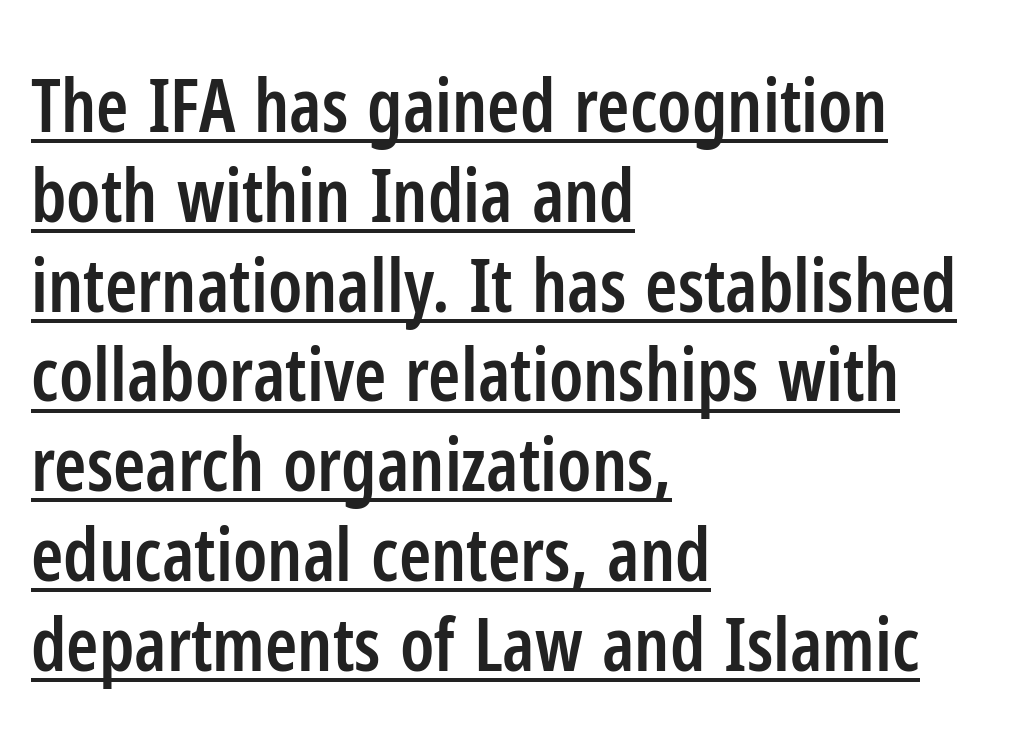
Beneath each row of characters lies a ruled line. Emphasis by weight is partial: semibold. The line texture is even and compact thanks to regular tracking. Note the varied advance widths — an 'i' is clearly narrower than an 'm'. Posture: upright roman. The passage is arranged the way most books set body copy — flush left.
